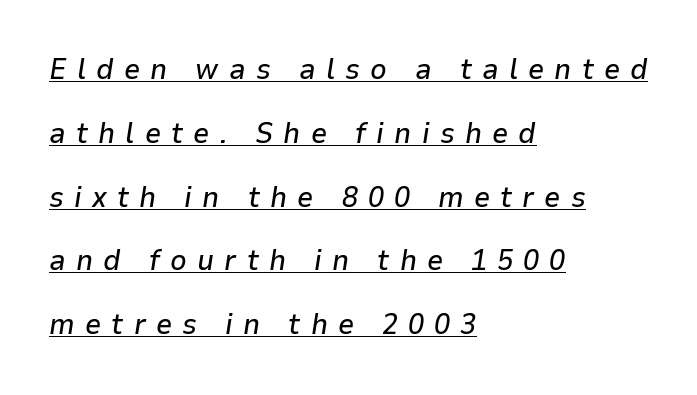
The image shows 29 px text type, italic (leaning right); set left-aligned, loose line spacing (2.2x), unusually wide letter spacing (+0.35 em), underlined; low stroke contrast and a medium x-height.
